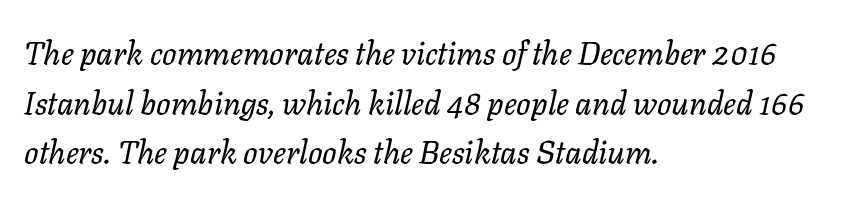
{"italic": "yes", "lean": "right", "slant_degrees": 11, "bold": "no", "weight": "regular", "width": "normal", "stroke_contrast": "low", "x_height": "medium", "monospaced": "no", "underline": "no", "align": "left", "line_spacing": "normal", "line_spacing_ratio": 1.55, "letter_spacing": "normal", "letter_spacing_em": 0.0, "glyph_px": 32}
